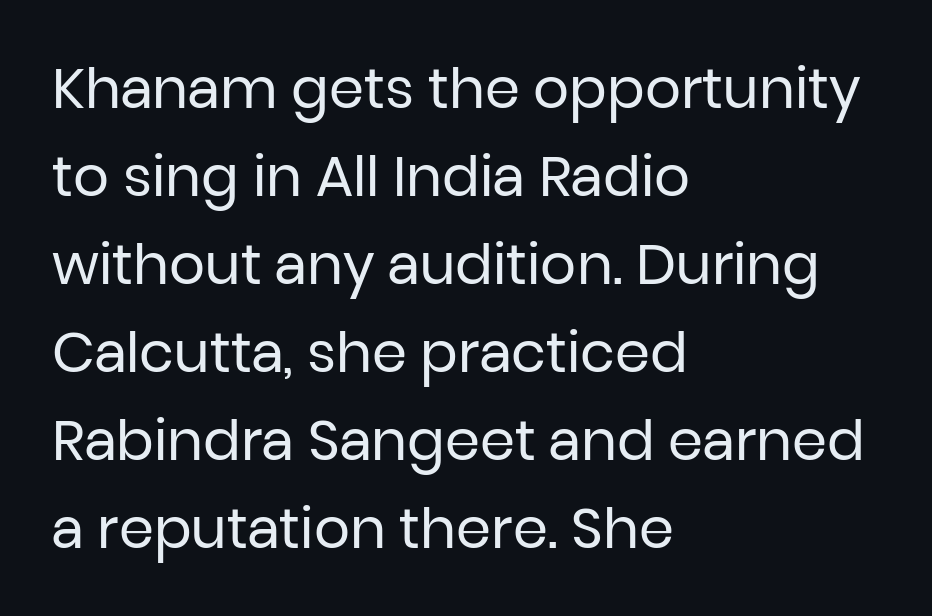
The letters advance in unequal steps, a hallmark of proportional type. The compositor pushed each line to the left boundary. The type is set solid horizontally, with unmodified tracking. The space beneath each line is pristine and unruled. You can tell from the bare stems that sans-serif type was used. The passage shown stacks its lines at a standard gap.
